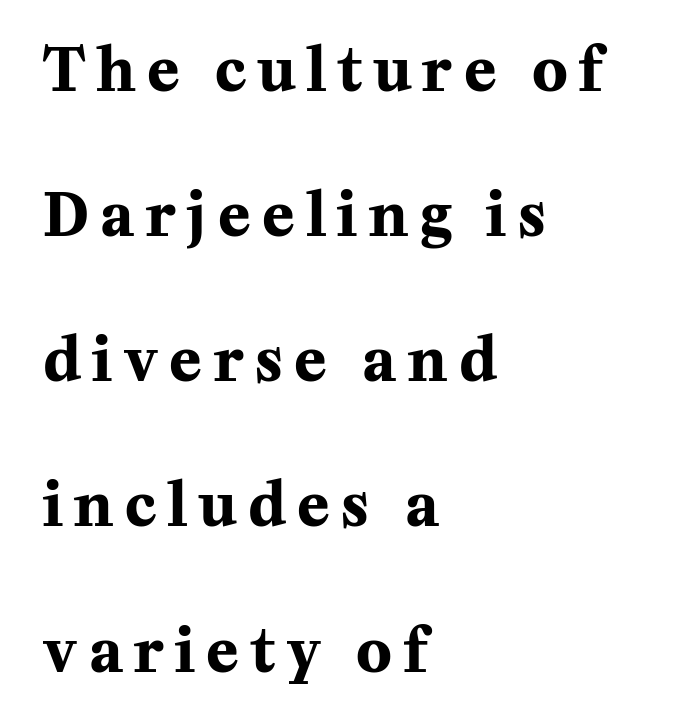
Q: Is the text bold? A: Yes.
Q: Is the text italic (slanted)? A: No, it is upright.
Q: Is the typeface a serif or a sans-serif typeface? A: Serif.
Q: Is the text underlined? A: No.
Q: How is the paragraph aligned? A: Left-aligned.
Q: Is the spacing between letters normal or unusually wide? A: Unusually wide.
Q: Is the spacing between lines tight, normal or loose? A: Loose.
Q: Width (condensed, normal, or wide)? A: Normal.
Q: Stroke contrast? A: Medium.
Q: x-height? A: Medium.
Q: Monospaced? A: No.
